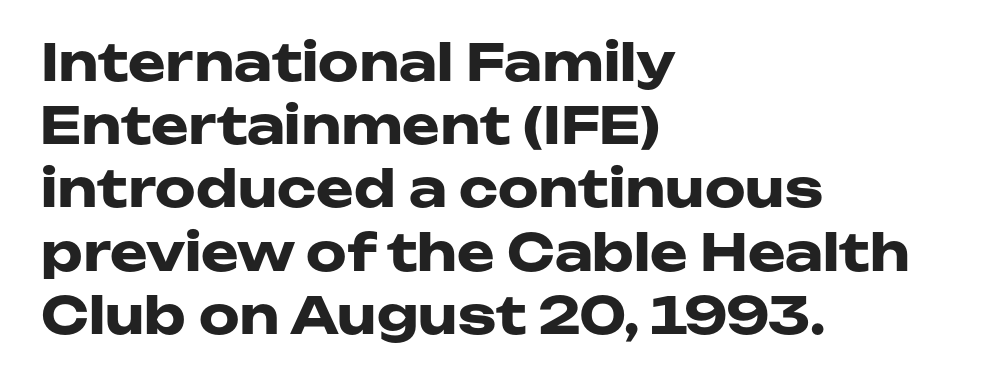
Q: Is the text bold? A: Yes.
Q: Is the text italic (slanted)? A: No, it is upright.
Q: Is the typeface a serif or a sans-serif typeface? A: Sans-serif.
Q: Is the text underlined? A: No.
Q: How is the paragraph aligned? A: Left-aligned.
Q: Is the spacing between letters normal or unusually wide? A: Normal.
Q: Width (condensed, normal, or wide)? A: Wide.
Q: Stroke contrast? A: Low.
Q: x-height? A: Medium.
Q: Monospaced? A: No.
